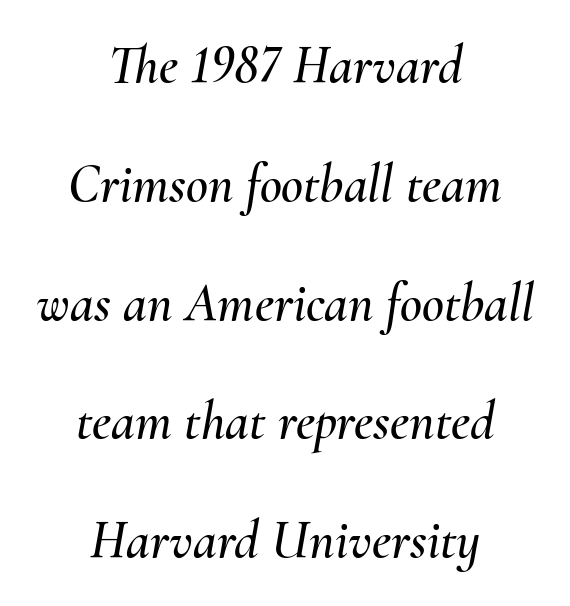
Q: Is the text italic (slanted)? A: Yes, it leans right by about 10 degrees.
Q: Is the text underlined? A: No.
Q: How is the paragraph aligned? A: Centered.
Q: Is the spacing between letters normal or unusually wide? A: Normal.
Q: Is the spacing between lines tight, normal or loose? A: Loose.
Q: Width (condensed, normal, or wide)? A: Normal.
Q: Stroke contrast? A: Medium.
Q: x-height? A: Small.
Q: Monospaced? A: No.
